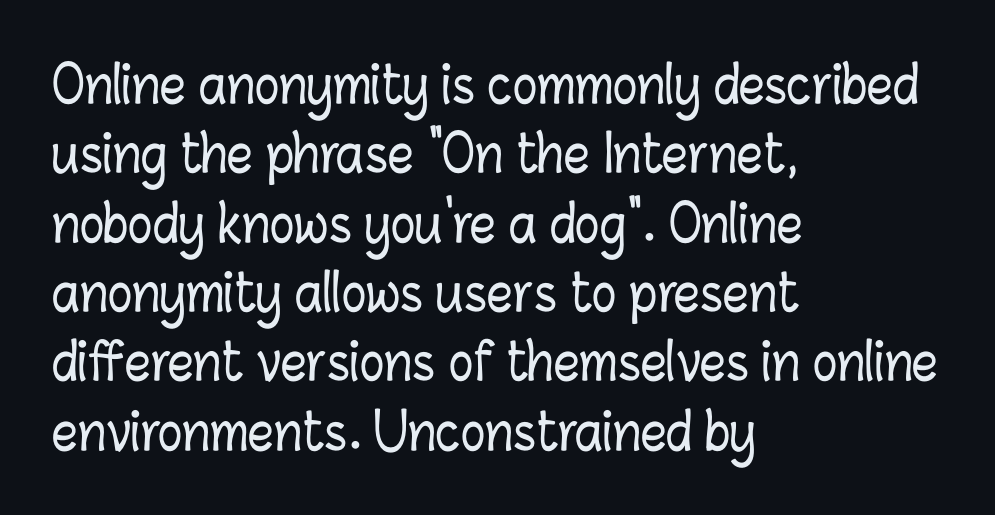
Q: Is the text italic (slanted)? A: No, it is upright.
Q: Is the text underlined? A: No.
Q: How is the paragraph aligned? A: Left-aligned.
Q: Is the spacing between letters normal or unusually wide? A: Normal.
Q: Is the spacing between lines tight, normal or loose? A: Normal.
Q: Width (condensed, normal, or wide)? A: Condensed.
Q: Stroke contrast? A: Low.
Q: x-height? A: Medium.
Q: Monospaced? A: No.
